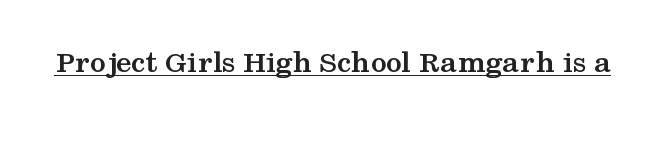
The image shows 32 px semibold, wide serif type, upright; set normal letter spacing, underlined; medium stroke contrast and a medium x-height.
